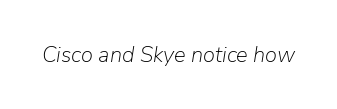
{"italic": "yes", "lean": "right", "slant_degrees": 9, "bold": "no", "underline": "no", "letter_spacing": "normal", "letter_spacing_em": 0.0, "glyph_px": 22}
